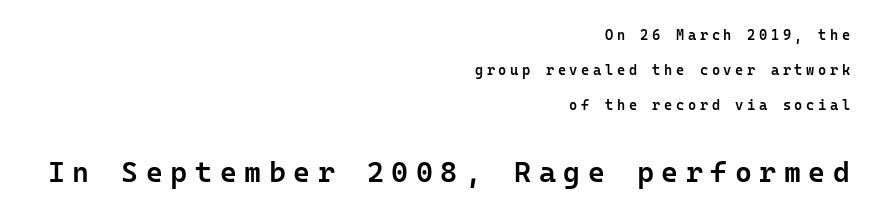
Q: Is the text bold? A: Semi-bold.
Q: Is the text italic (slanted)? A: No, it is upright.
Q: Is the typeface a serif or a sans-serif typeface? A: Sans-serif.
Q: Is the text underlined? A: No.
Q: How is the paragraph aligned? A: Right-aligned.
Q: Is the spacing between letters normal or unusually wide? A: Unusually wide.
Q: Is the spacing between lines tight, normal or loose? A: Loose.
Q: Which block of text is set in a larger size, the first (top) or the second (bottom)? A: The second (bottom) one.
Q: Width (condensed, normal, or wide)? A: Normal.
Q: Stroke contrast? A: Low.
Q: x-height? A: Medium.
Q: Monospaced? A: Yes.
